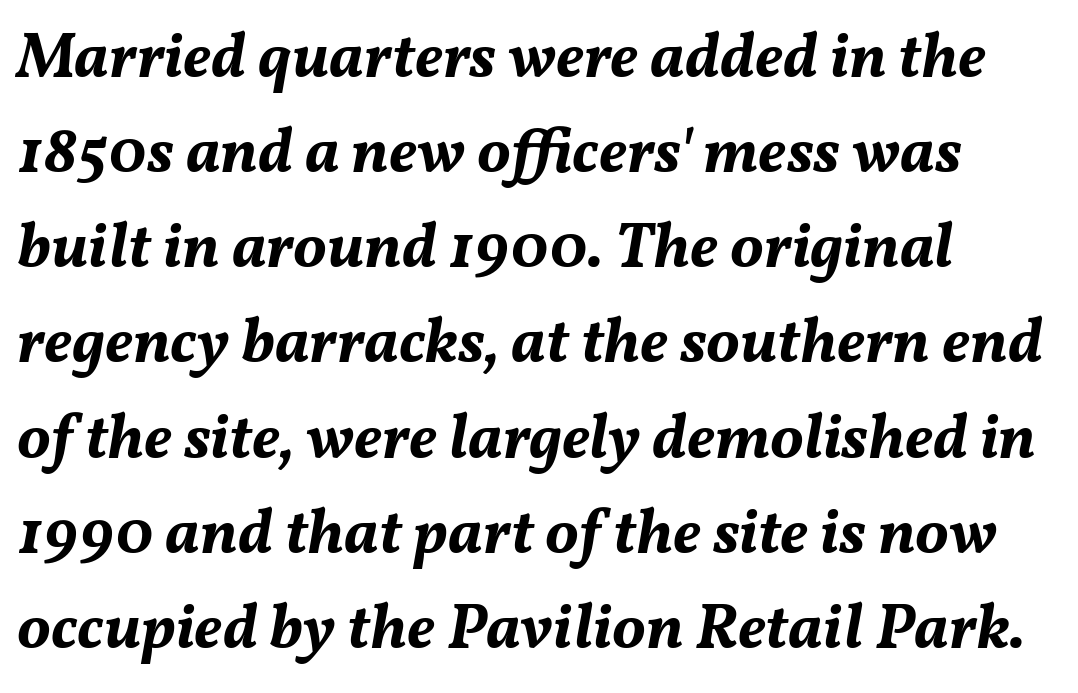
The image shows 63 px bold type, italic (leaning right); set left-aligned, normal line spacing (1.51x), normal letter spacing, not underlined; medium stroke contrast and a medium x-height.
